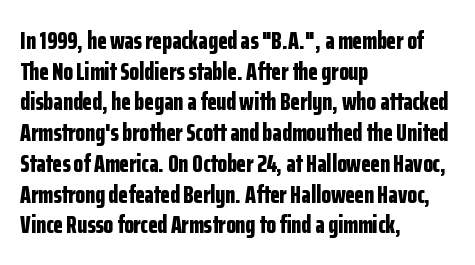
The image shows 25 px bold type, upright; set left-aligned, line spacing 1.23x, normal letter spacing, not underlined.
